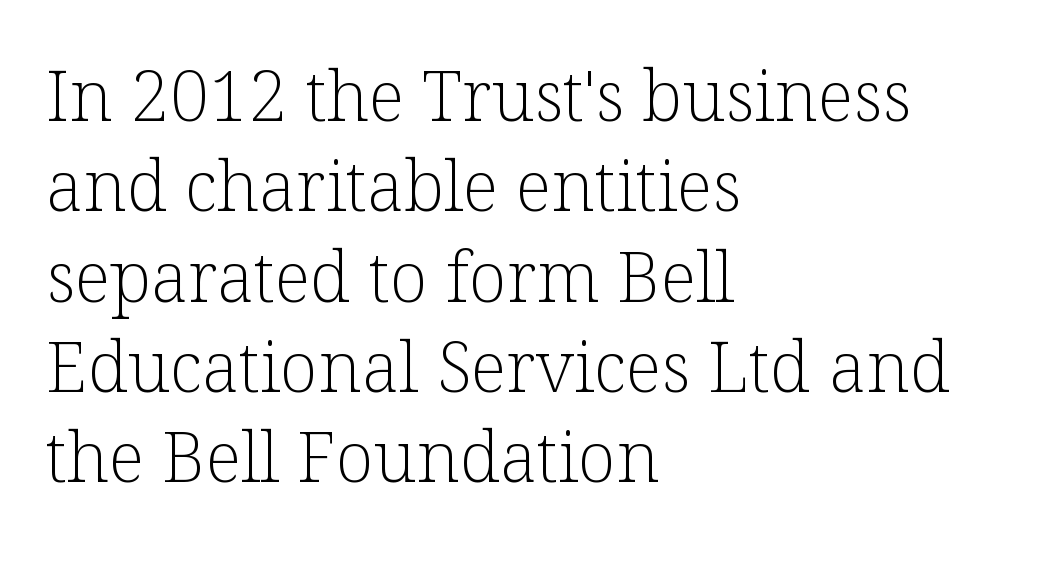
Q: Is the text bold? A: No.
Q: Is the text italic (slanted)? A: No, it is upright.
Q: Is the typeface a serif or a sans-serif typeface? A: Serif.
Q: Is the text underlined? A: No.
Q: How is the paragraph aligned? A: Left-aligned.
Q: Is the spacing between letters normal or unusually wide? A: Normal.
Q: Is the spacing between lines tight, normal or loose? A: Normal.
Q: Width (condensed, normal, or wide)? A: Normal.
Q: Stroke contrast? A: Low.
Q: x-height? A: Medium.
Q: Monospaced? A: No.
